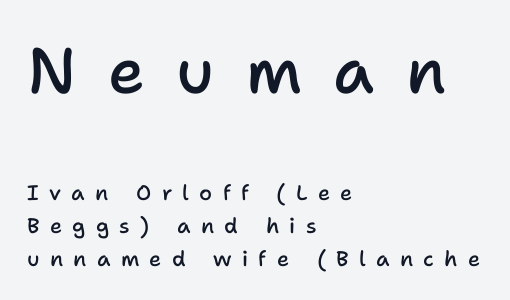
Q: Is the text bold? A: Semi-bold.
Q: Is the text italic (slanted)? A: No, it is upright.
Q: Is the typeface a serif or a sans-serif typeface? A: Sans-serif.
Q: Is the text underlined? A: No.
Q: How is the paragraph aligned? A: Left-aligned.
Q: Is the spacing between letters normal or unusually wide? A: Unusually wide.
Q: Is the spacing between lines tight, normal or loose? A: Normal.
Q: Which block of text is set in a larger size, the first (top) or the second (bottom)? A: The first (top) one.
Q: Width (condensed, normal, or wide)? A: Normal.
Q: Stroke contrast? A: Low.
Q: x-height? A: Medium.
Q: Monospaced? A: No.
